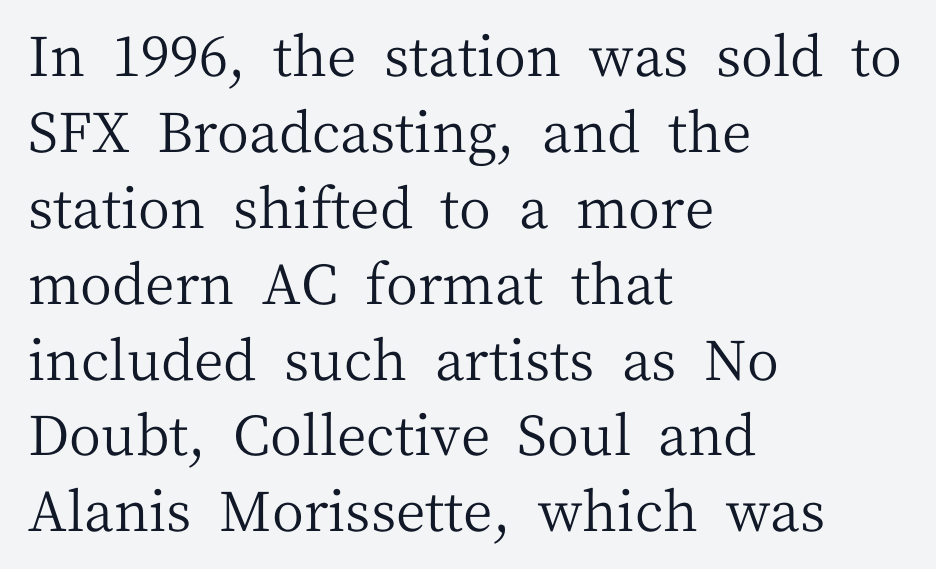
Does the type have serifs? Yes, each stem ends in a small foot. Is this a fixed-width face? No — the glyphs have proportional, varying widths. Decoration check: the copy has no underline. Weight: regular or lighter. Students, note that the glyphs here touch the page at normal intervals.
